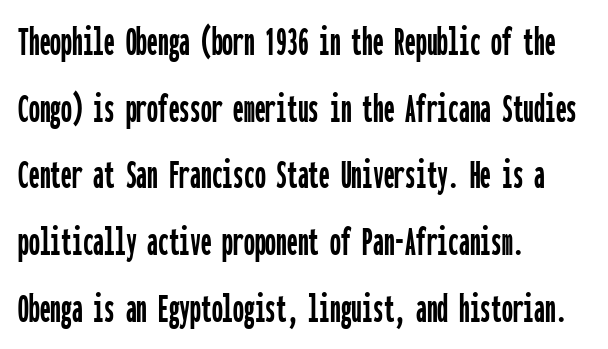
The image shows 43 px condensed sans-serif type, upright, monospaced; set left-aligned, normal line spacing (1.55x), normal letter spacing, not underlined; low stroke contrast and a medium x-height.
